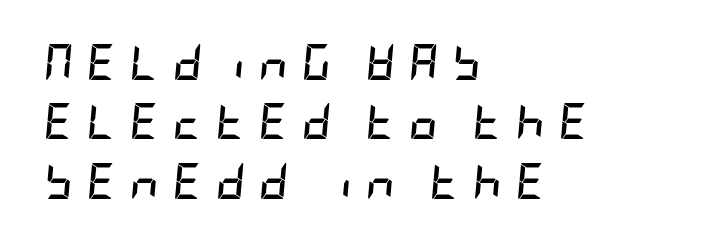
Q: Is the text bold? A: Yes.
Q: Is the text italic (slanted)? A: Yes, it leans right by about 5 degrees.
Q: Is the text underlined? A: No.
Q: How is the paragraph aligned? A: Left-aligned.
Q: Is the spacing between letters normal or unusually wide? A: Unusually wide.
Q: Is the spacing between lines tight, normal or loose? A: Normal.
Q: Width (condensed, normal, or wide)? A: Condensed.
Q: Stroke contrast? A: Low.
Q: x-height? A: Large.
